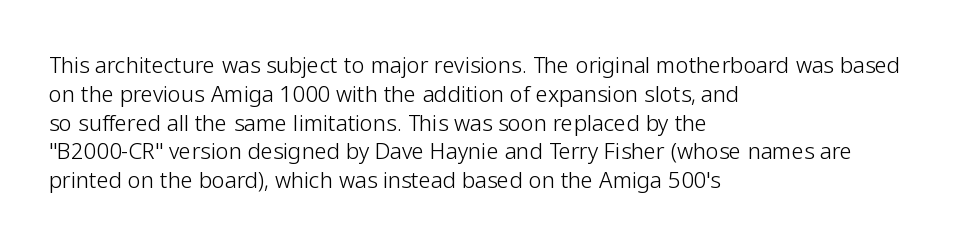
The image shows 22 px text type, upright; set left-aligned, normal line spacing (1.31x), normal letter spacing, not underlined.
